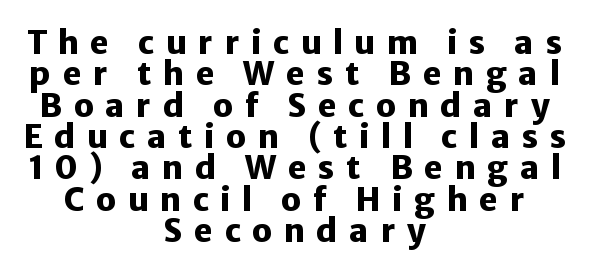
{"serif": "no", "italic": "no", "bold": "yes", "weight": "heavy", "width": "normal", "stroke_contrast": "low", "x_height": "medium", "monospaced": "no", "underline": "no", "align": "center", "line_spacing": "tight", "line_spacing_ratio": 0.98, "letter_spacing": "wide", "letter_spacing_em": 0.36, "glyph_px": 32}
